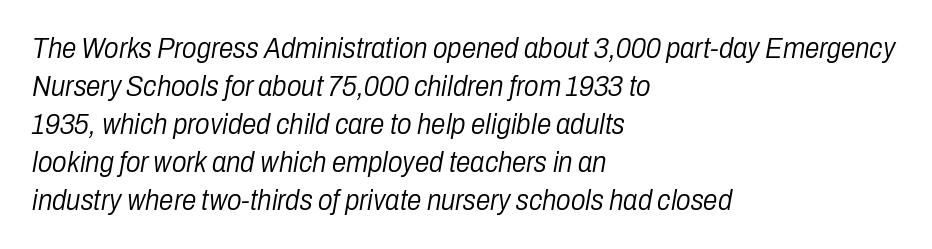
Summary of weight: not heavy and not bold. Observe the lean: these are italic letterforms. The rendering uses a moderate line-height, typical for paragraphs. Inter-character spacing is left at the font's built-in metrics. The gap between lines stays unmarked. A typesetter would call this proportional, since set widths differ per character.
